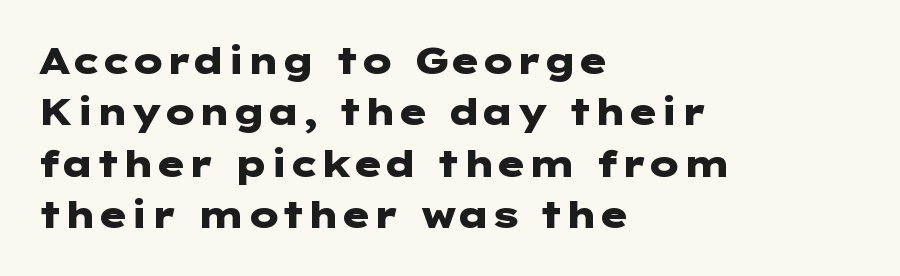
{"serif": "no", "italic": "no", "bold": "yes", "weight": "heavy", "width": "wide", "stroke_contrast": "low", "x_height": "medium", "underline": "no", "align": "left", "line_spacing": "normal", "line_spacing_ratio": 1.43, "letter_spacing": "normal", "letter_spacing_em": 0.0, "glyph_px": 36}
